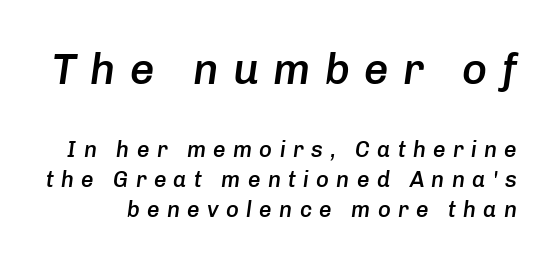
The image shows 43 px semibold type, italic (leaning right); set normal line spacing (1.36x), unusually wide letter spacing (+0.33 em), not underlined; the first (top) block is 1.95x larger; low stroke contrast and a medium x-height.
